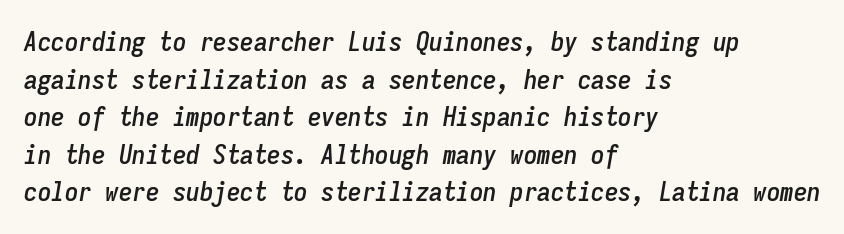
Q: Is the text italic (slanted)? A: Yes, it leans right by about 9 degrees.
Q: Is the text underlined? A: No.
Q: How is the paragraph aligned? A: Left-aligned.
Q: Is the spacing between letters normal or unusually wide? A: Normal.
Q: Is the spacing between lines tight, normal or loose? A: Normal.
